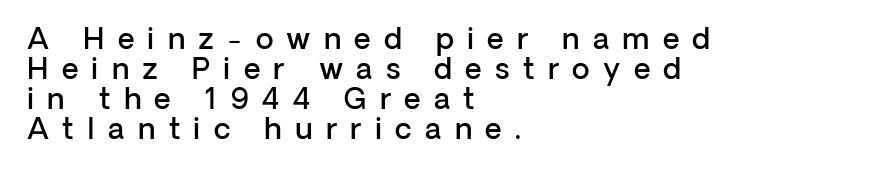
{"serif": "no", "italic": "no", "bold": "semi", "weight": "semibold", "width": "normal", "stroke_contrast": "low", "x_height": "medium", "monospaced": "no", "underline": "no", "align": "left", "line_spacing": "tight", "line_spacing_ratio": 1.03, "letter_spacing": "wide", "letter_spacing_em": 0.46, "glyph_px": 29}
